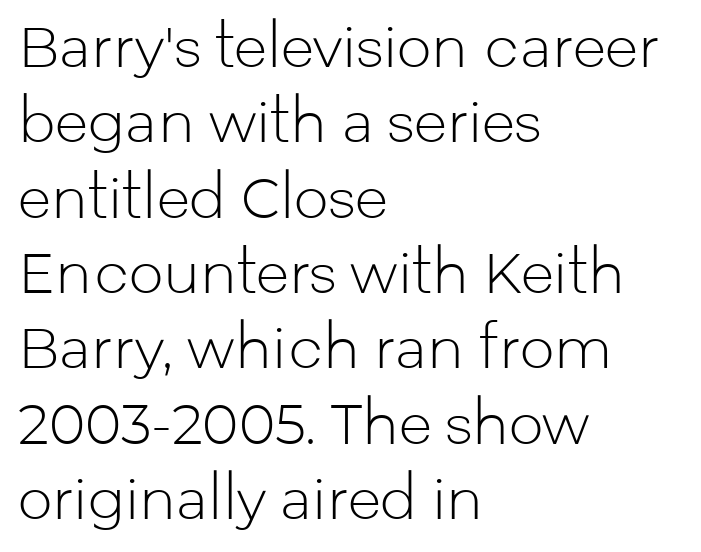
{"serif": "no", "italic": "no", "bold": "no", "weight": "light", "width": "normal", "stroke_contrast": "low", "x_height": "medium", "monospaced": "no", "underline": "no", "align": "left", "line_spacing": "normal", "line_spacing_ratio": 1.37, "letter_spacing": "normal", "letter_spacing_em": 0.0, "glyph_px": 55}
